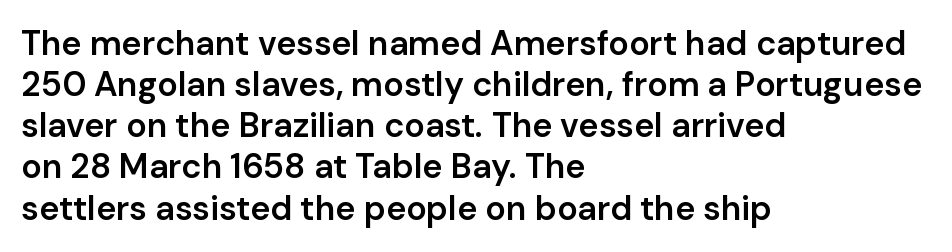
{"serif": "no", "italic": "no", "bold": "semi", "weight": "semibold", "width": "normal", "stroke_contrast": "low", "x_height": "medium", "monospaced": "no", "underline": "no", "align": "left", "line_spacing_ratio": 1.21, "letter_spacing": "normal", "letter_spacing_em": 0.0, "glyph_px": 34}
